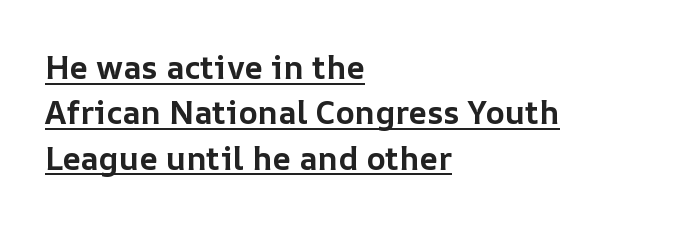
{"italic": "no", "bold": "yes", "weight": "bold", "width": "normal", "stroke_contrast": "low", "x_height": "medium", "monospaced": "no", "underline": "yes", "align": "left", "line_spacing": "normal", "line_spacing_ratio": 1.42, "letter_spacing": "normal", "letter_spacing_em": 0.0, "glyph_px": 32}
